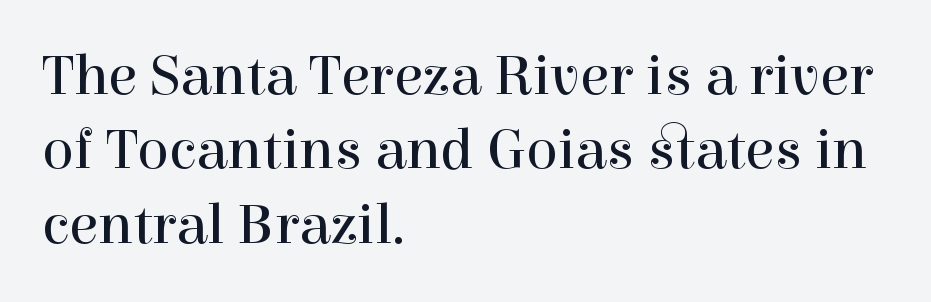
This is serif lettering, the kind often seen in printed books. Does the copy run flush right? No — it runs flush left. Upright lettering throughout. Leading: standard. Looks like regular typesetting: each glyph gets only the width it needs. Heft: none added — not bold.
